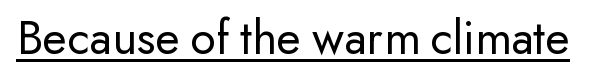
The image shows 50 px regular-weight sans-serif type, upright; set normal letter spacing, underlined; low stroke contrast and a small x-height.
